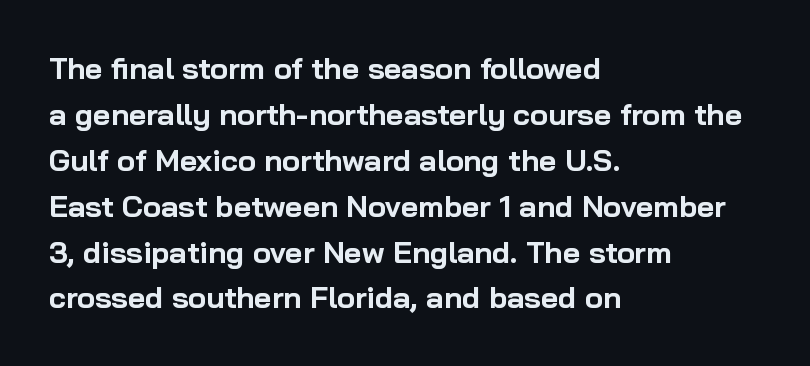
The rag falls on the right side of this text block. Italic: no, the glyphs are upright roman. This sample has the flowing, uneven cadence of proportional lettering. No feet cap the strokes, marking this as sans-serif type.
